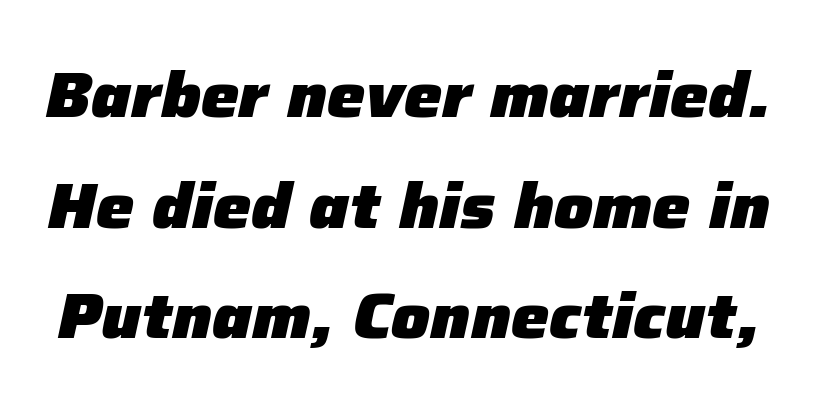
{"italic": "yes", "lean": "right", "slant_degrees": 12, "bold": "yes", "weight": "heavy", "width": "normal", "stroke_contrast": "low", "x_height": "medium", "monospaced": "no", "underline": "no", "line_spacing_ratio": 1.73, "letter_spacing": "normal", "letter_spacing_em": 0.0, "glyph_px": 64}
